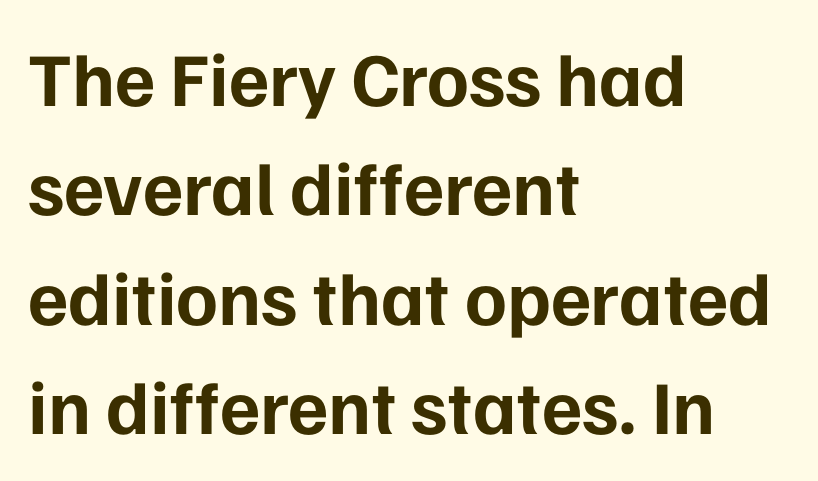
Q: Is the text bold? A: Yes.
Q: Is the text italic (slanted)? A: No, it is upright.
Q: Is the typeface a serif or a sans-serif typeface? A: Sans-serif.
Q: Is the text underlined? A: No.
Q: How is the paragraph aligned? A: Left-aligned.
Q: Is the spacing between letters normal or unusually wide? A: Normal.
Q: Is the spacing between lines tight, normal or loose? A: Normal.
Q: Width (condensed, normal, or wide)? A: Normal.
Q: Stroke contrast? A: Low.
Q: x-height? A: Medium.
Q: Monospaced? A: No.
